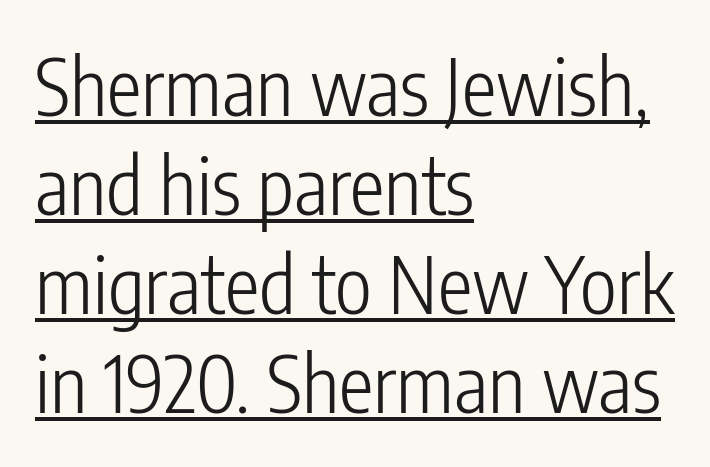
The glyphs in this specimen are sans serif. The face used here is rendered with its standard letterfit. Interline gaps are of average width in this sample. Emphasis is given by a line drawn under the lettering. Left-aligned paragraph, ragged on the right.
